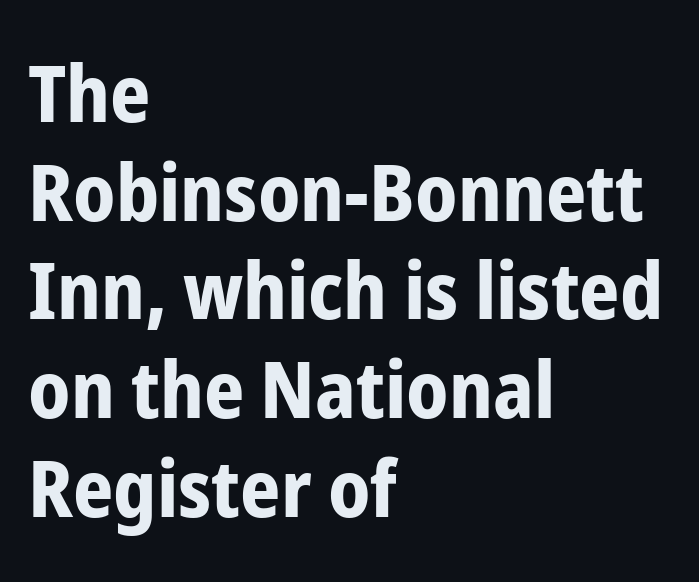
The image shows 79 px bold, condensed sans-serif type, upright; set left-aligned, normal line spacing (1.25x), normal letter spacing, not underlined; low stroke contrast and a medium x-height.
